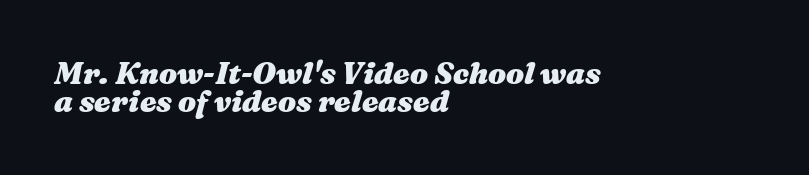
{"italic": "yes", "lean": "right", "slant_degrees": 16, "bold": "yes", "weight": "heavy", "width": "wide", "stroke_contrast": "medium", "x_height": "medium", "monospaced": "no", "underline": "no", "align": "left", "line_spacing": "tight", "line_spacing_ratio": 0.95, "letter_spacing": "normal", "letter_spacing_em": 0.0, "glyph_px": 30}
